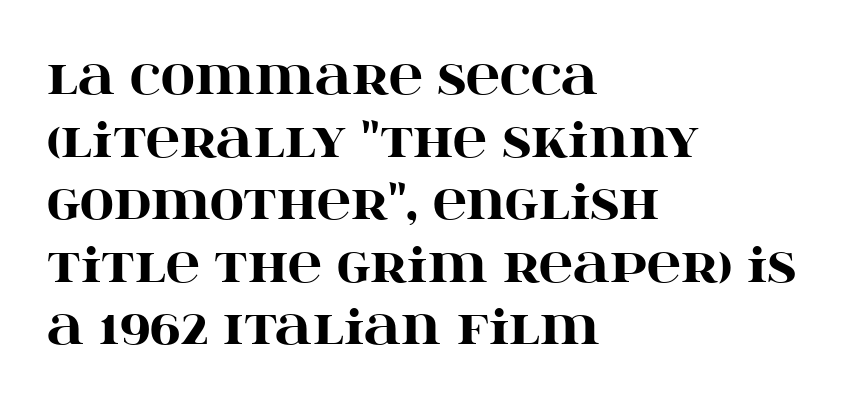
{"serif": "yes", "italic": "no", "bold": "yes", "weight": "heavy", "width": "wide", "stroke_contrast": "high", "x_height": "large", "monospaced": "no", "underline": "no", "align": "left", "line_spacing": "normal", "line_spacing_ratio": 1.33, "letter_spacing": "normal", "letter_spacing_em": 0.0, "glyph_px": 47}
